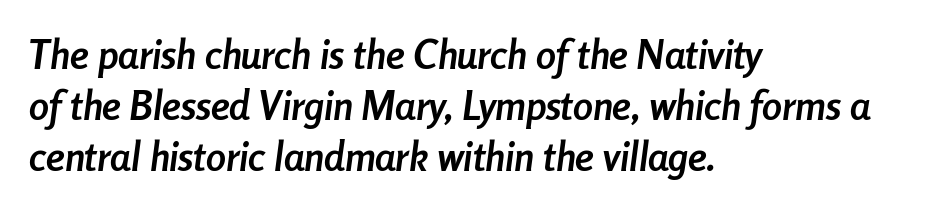
Q: Is the text bold? A: Yes.
Q: Is the text italic (slanted)? A: Yes, it leans right by about 8 degrees.
Q: Is the text underlined? A: No.
Q: How is the paragraph aligned? A: Left-aligned.
Q: Is the spacing between letters normal or unusually wide? A: Normal.
Q: Is the spacing between lines tight, normal or loose? A: Normal.
Q: Width (condensed, normal, or wide)? A: Condensed.
Q: Stroke contrast? A: Low.
Q: x-height? A: Medium.
Q: Monospaced? A: No.
